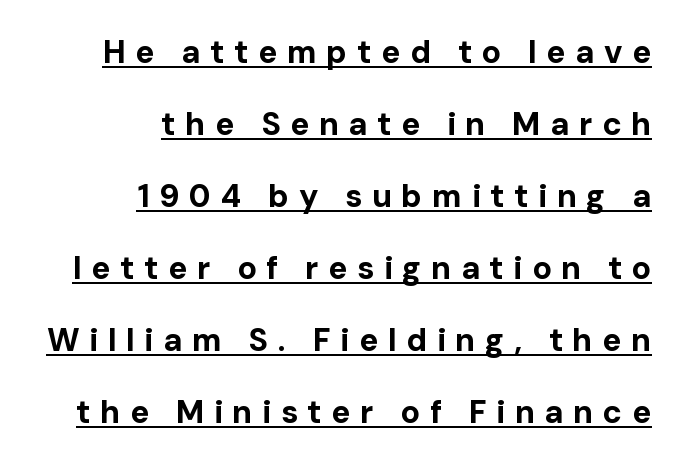
Heft: maximum for text — a bold. The words here are underlined. Is this a fixed-width face? No — the glyphs have proportional, varying widths. The block of text is sparse from top to bottom, with ample space between rows. A flush-right, rag-left setting is used for this passage. When letters stand straight like this, we call the style roman or upright.
